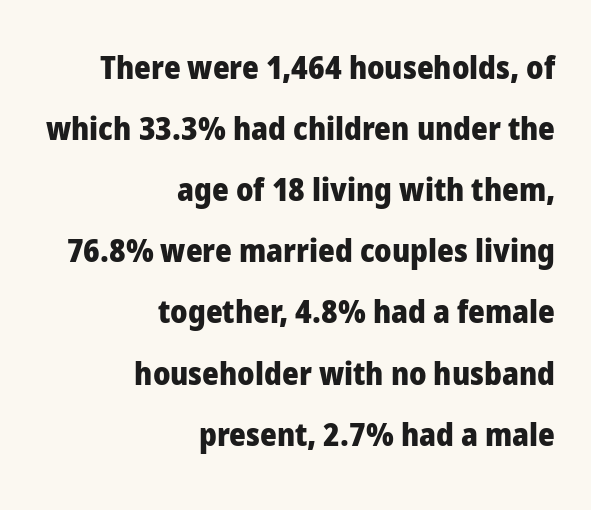
A flush-right, rag-left setting is used for this passage. Weight: bold. The passage shown is typeset with a sans-serif family. Note the varied advance widths — an 'i' is clearly narrower than an 'm'. The face used here is rendered with its standard letterfit.
